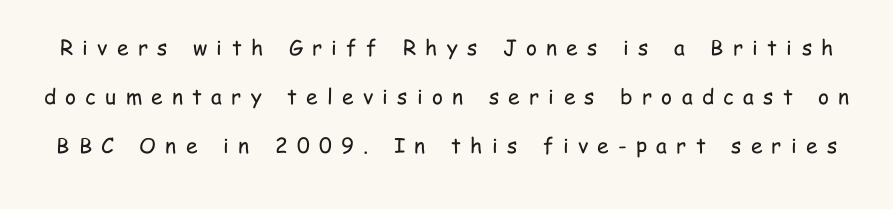
{"italic": "no", "bold": "no", "underline": "no", "line_spacing": "loose", "line_spacing_ratio": 2.34, "letter_spacing": "wide", "letter_spacing_em": 0.44, "glyph_px": 21}
